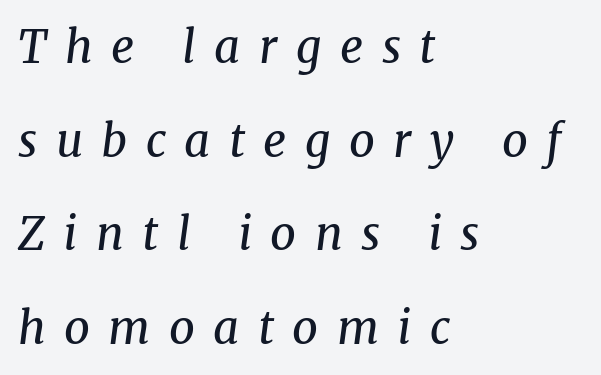
Q: Is the text bold? A: No.
Q: Is the text italic (slanted)? A: Yes, it leans right by about 8 degrees.
Q: Is the typeface a serif or a sans-serif typeface? A: Serif.
Q: Is the text underlined? A: No.
Q: How is the paragraph aligned? A: Left-aligned.
Q: Is the spacing between letters normal or unusually wide? A: Unusually wide.
Q: Is the spacing between lines tight, normal or loose? A: Loose.
Q: Width (condensed, normal, or wide)? A: Normal.
Q: Stroke contrast? A: Medium.
Q: x-height? A: Medium.
Q: Monospaced? A: No.
